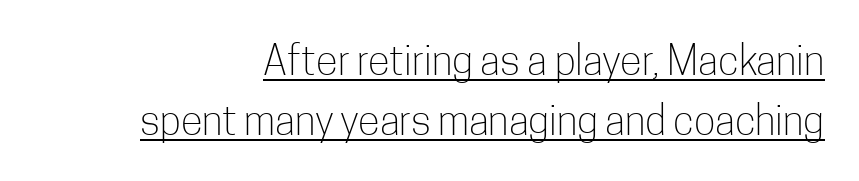
There is no visible air inserted between adjacent glyphs. Is this a fixed-width face? No — the glyphs have proportional, varying widths. A typesetter would mark this as roman, not italic. Every word sits above its own underline. Caption: face not bold, strokes unweighted. Note: no serifs on the glyphs.
